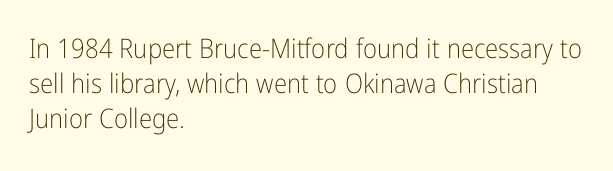
The image shows 27 px text type, upright; set left-aligned, normal line spacing (1.3x), normal letter spacing, not underlined.
